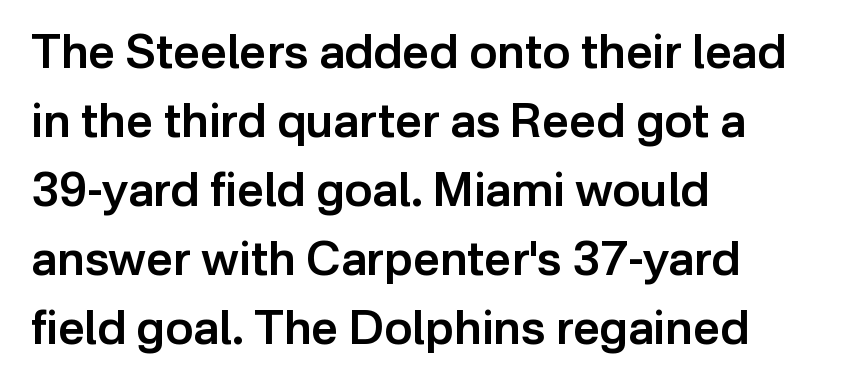
{"serif": "no", "italic": "no", "bold": "semi", "weight": "semibold", "width": "normal", "stroke_contrast": "low", "x_height": "medium", "monospaced": "no", "underline": "no", "align": "left", "line_spacing": "normal", "line_spacing_ratio": 1.47, "letter_spacing": "normal", "letter_spacing_em": 0.0, "glyph_px": 47}
